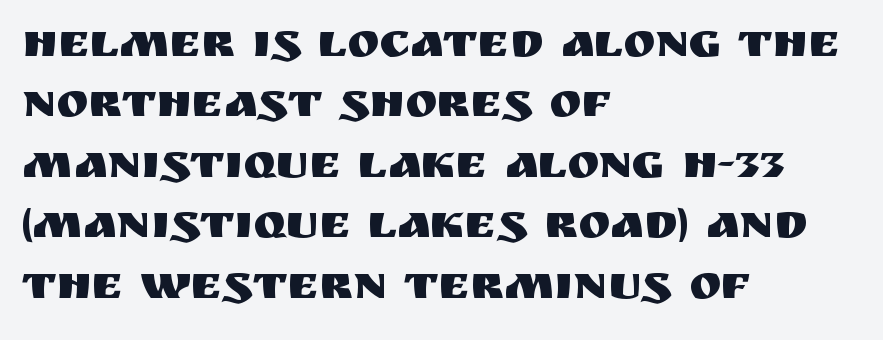
Letters rest on an invisible, unmarked baseline. The characters display no serif detailing; their extremities are plain. Casual observation: everything's shoved over to the left. Spacing verdict: proportional, widths tailored to each character.
